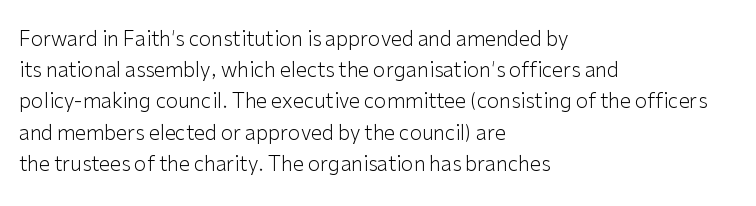
Q: Is the text bold? A: No.
Q: Is the text italic (slanted)? A: No, it is upright.
Q: Is the text underlined? A: No.
Q: How is the paragraph aligned? A: Left-aligned.
Q: Is the spacing between letters normal or unusually wide? A: Normal.
Q: Is the spacing between lines tight, normal or loose? A: Normal.
